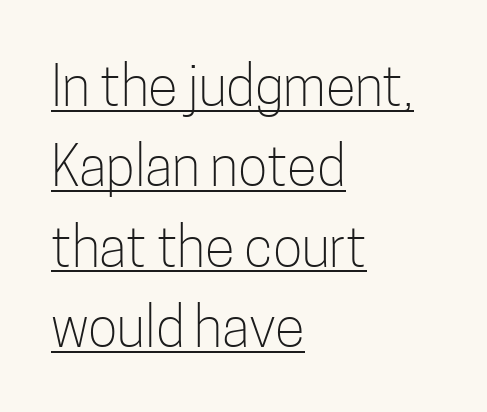
Q: Is the text bold? A: No.
Q: Is the text italic (slanted)? A: No, it is upright.
Q: Is the typeface a serif or a sans-serif typeface? A: Sans-serif.
Q: Is the text underlined? A: Yes.
Q: How is the paragraph aligned? A: Left-aligned.
Q: Is the spacing between letters normal or unusually wide? A: Normal.
Q: Is the spacing between lines tight, normal or loose? A: Normal.
Q: Width (condensed, normal, or wide)? A: Condensed.
Q: Stroke contrast? A: Low.
Q: x-height? A: Medium.
Q: Monospaced? A: No.
